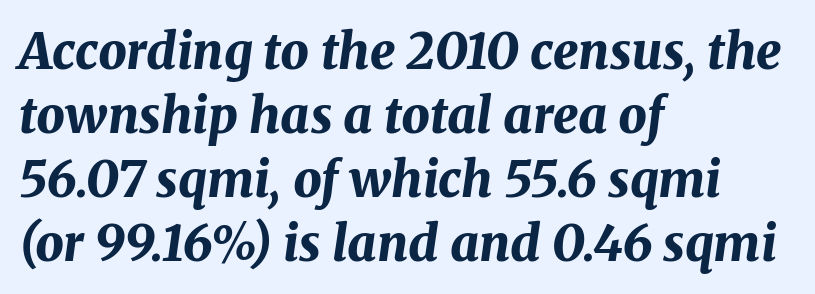
Q: Is the text bold? A: Yes.
Q: Is the text italic (slanted)? A: Yes, it leans right by about 8 degrees.
Q: Is the text underlined? A: No.
Q: How is the paragraph aligned? A: Left-aligned.
Q: Is the spacing between letters normal or unusually wide? A: Normal.
Q: Is the spacing between lines tight, normal or loose? A: Normal.
Q: Width (condensed, normal, or wide)? A: Normal.
Q: Stroke contrast? A: Medium.
Q: x-height? A: Medium.
Q: Monospaced? A: No.
